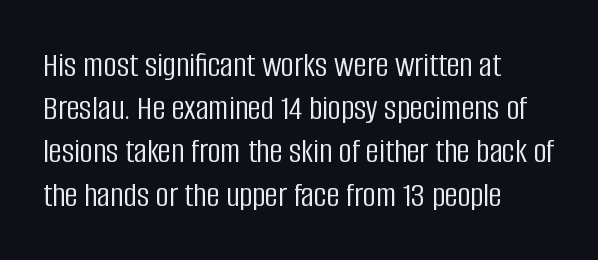
Q: Is the text bold? A: No.
Q: Is the text italic (slanted)? A: No, it is upright.
Q: Is the typeface a serif or a sans-serif typeface? A: Sans-serif.
Q: Is the text underlined? A: No.
Q: How is the paragraph aligned? A: Left-aligned.
Q: Is the spacing between letters normal or unusually wide? A: Normal.
Q: Width (condensed, normal, or wide)? A: Condensed.
Q: Stroke contrast? A: Low.
Q: x-height? A: Large.
Q: Monospaced? A: No.
